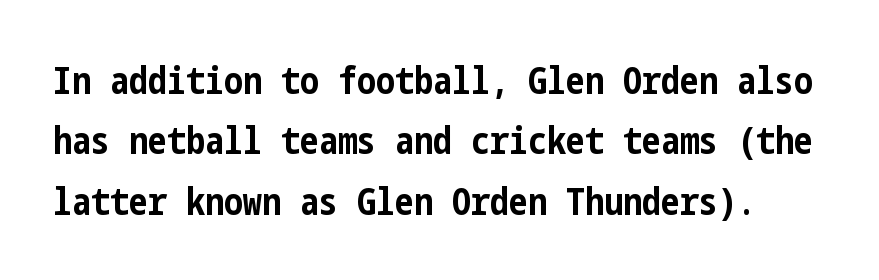
Students, observe: this is what conventionally led text looks like. Designer's note — italics off, roman on. Look at the bottom of the vertical strokes: they stop flat, with no serifs. Strong, thick strokes mark this as bold type. Just letters on the line, the space beneath them empty.
